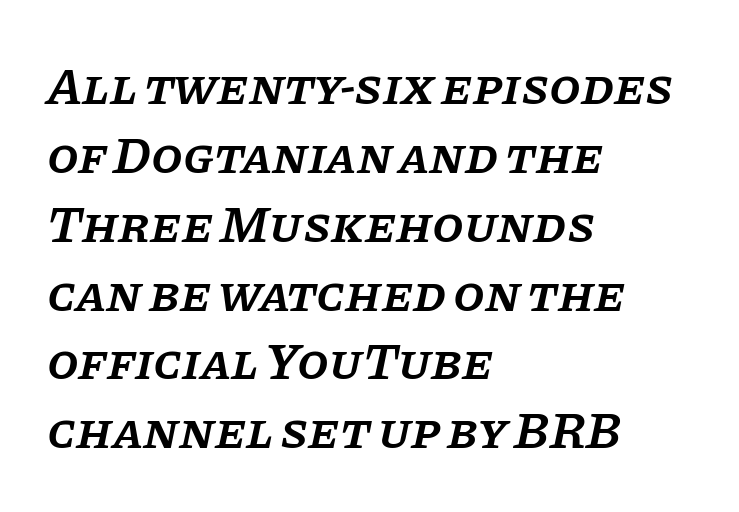
The image shows 51 px semibold serif type, italic (leaning right); set left-aligned, normal line spacing (1.35x), normal letter spacing, not underlined; low stroke contrast and a large x-height.
